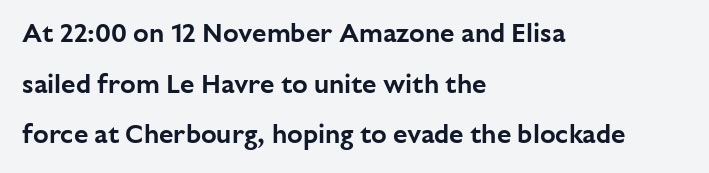
Q: Is the text italic (slanted)? A: No, it is upright.
Q: Is the text underlined? A: No.
Q: How is the paragraph aligned? A: Left-aligned.
Q: Is the spacing between letters normal or unusually wide? A: Normal.
Q: Is the spacing between lines tight, normal or loose? A: Loose.
